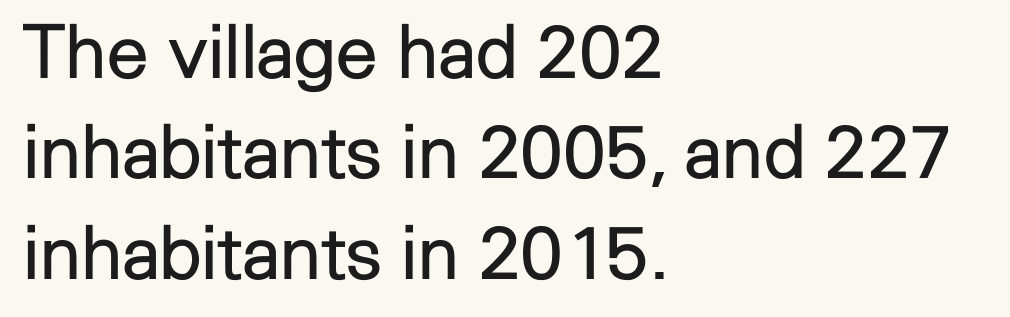
Underline: absent. No chunkiness to these letters — they're not bold. Nope, not italic — everything's standing straight. Nobody touched the tracking dial on this one.
